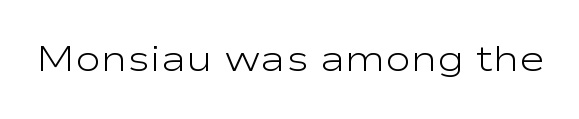
These lines are composed in type without serifs. Inter-character spacing is left at the font's built-in metrics. Caption: face not bold, strokes unweighted. The rendering uses natural spacing where letterforms have individual widths. The typography opts for an upright posture over an oblique one. Lines of text with bare space underneath.
